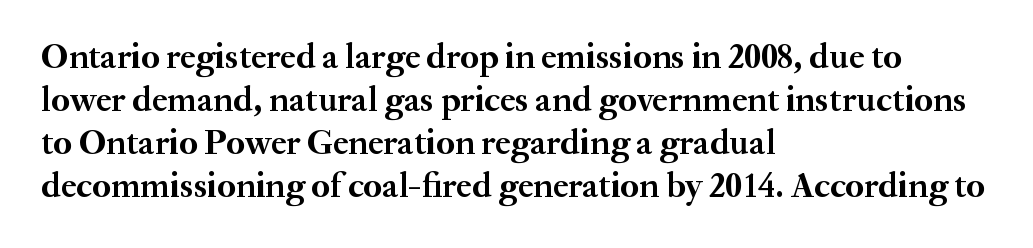
{"serif": "yes", "italic": "no", "bold": "yes", "weight": "semibold", "width": "normal", "stroke_contrast": "medium", "x_height": "small", "monospaced": "no", "underline": "no", "align": "left", "line_spacing_ratio": 1.23, "letter_spacing": "normal", "letter_spacing_em": 0.0, "glyph_px": 35}
